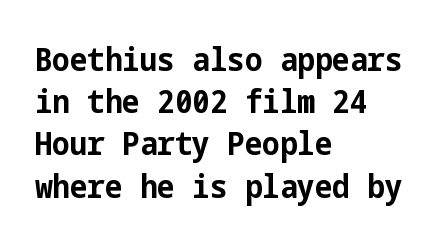
{"serif": "no", "italic": "no", "bold": "yes", "weight": "bold", "width": "condensed", "stroke_contrast": "low", "x_height": "medium", "underline": "no", "align": "left", "line_spacing": "normal", "line_spacing_ratio": 1.28, "letter_spacing": "normal", "letter_spacing_em": 0.0, "glyph_px": 33}
